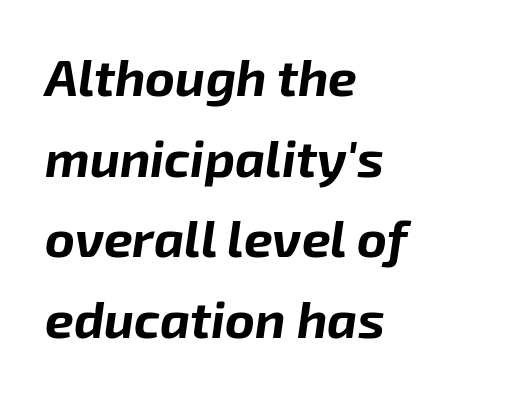
{"italic": "yes", "lean": "right", "slant_degrees": 8, "bold": "yes", "weight": "bold", "width": "normal", "stroke_contrast": "low", "x_height": "medium", "monospaced": "no", "underline": "no", "align": "left", "line_spacing": "normal", "line_spacing_ratio": 1.58, "letter_spacing": "normal", "letter_spacing_em": 0.0, "glyph_px": 51}
